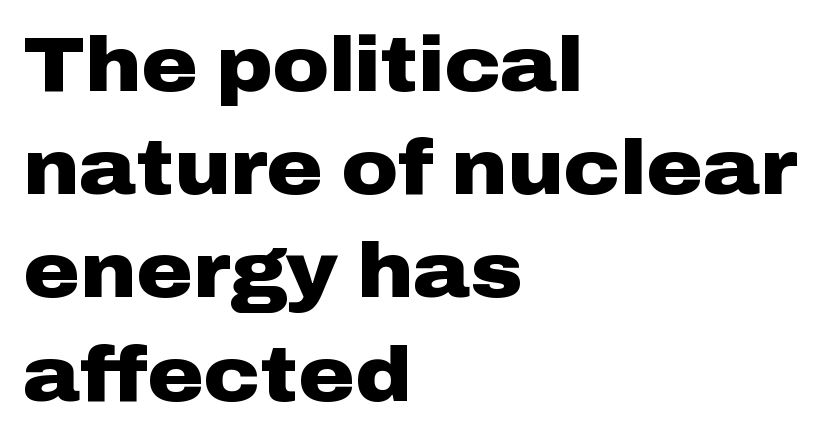
{"serif": "no", "italic": "no", "bold": "yes", "weight": "heavy", "width": "wide", "stroke_contrast": "low", "x_height": "medium", "monospaced": "no", "underline": "no", "align": "left", "line_spacing": "normal", "line_spacing_ratio": 1.34, "letter_spacing": "normal", "letter_spacing_em": 0.0, "glyph_px": 77}
